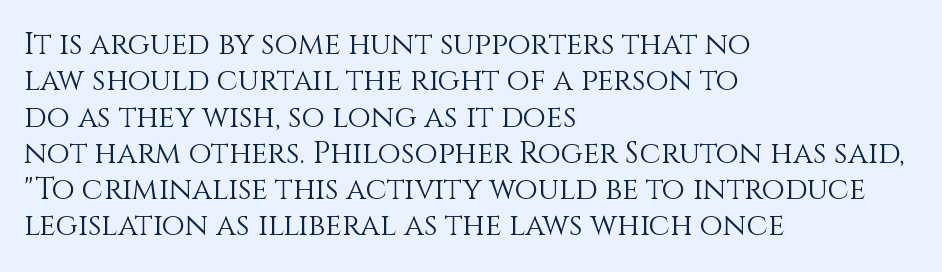
{"italic": "no", "bold": "no", "weight": "light", "width": "normal", "stroke_contrast": "medium", "x_height": "large", "monospaced": "no", "underline": "no", "align": "left", "line_spacing_ratio": 1.21, "letter_spacing": "normal", "letter_spacing_em": 0.0, "glyph_px": 30}
